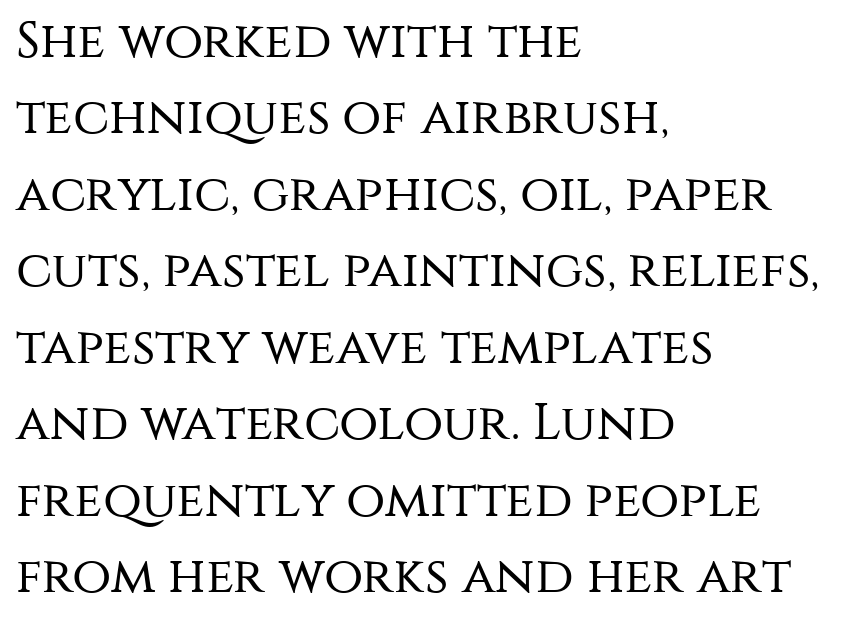
The image shows 51 px regular-weight sans-serif type, upright; set left-aligned, normal line spacing (1.5x), normal letter spacing, not underlined; medium stroke contrast and a large x-height.
